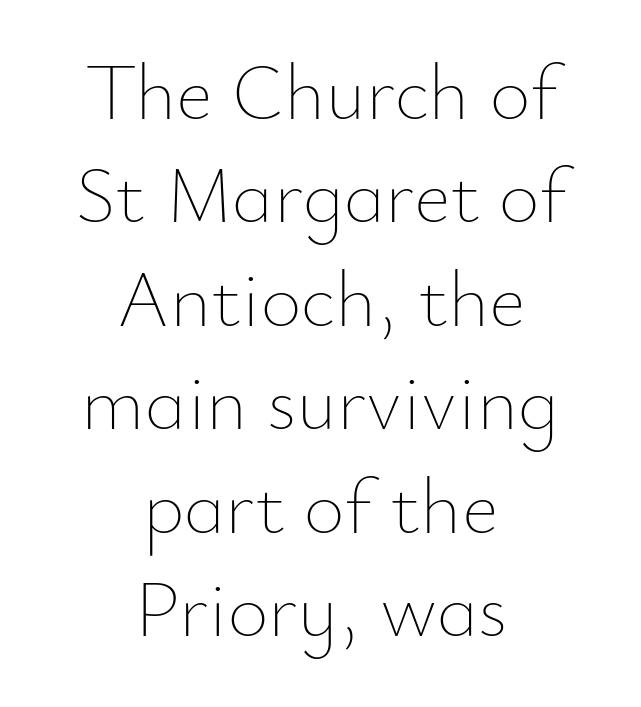
Q: Is the text bold? A: No.
Q: Is the text italic (slanted)? A: No, it is upright.
Q: Is the text underlined? A: No.
Q: How is the paragraph aligned? A: Centered.
Q: Is the spacing between letters normal or unusually wide? A: Normal.
Q: Is the spacing between lines tight, normal or loose? A: Normal.
Q: Width (condensed, normal, or wide)? A: Normal.
Q: Stroke contrast? A: Low.
Q: x-height? A: Small.
Q: Monospaced? A: No.
